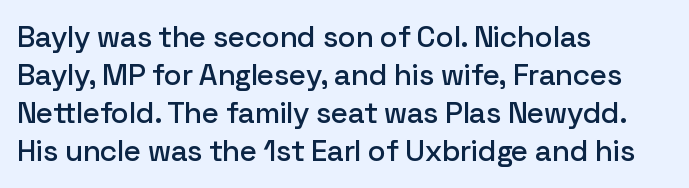
{"serif": "no", "italic": "no", "width": "normal", "stroke_contrast": "low", "x_height": "medium", "monospaced": "no", "underline": "no", "align": "left", "line_spacing": "normal", "line_spacing_ratio": 1.27, "letter_spacing": "normal", "letter_spacing_em": 0.0, "glyph_px": 30}
